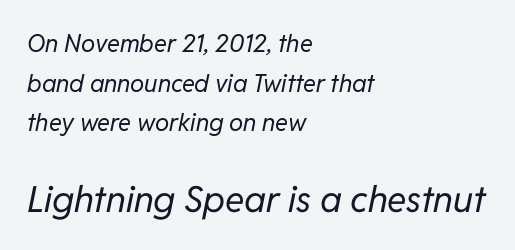
The image shows 36 px regular-weight type, italic (leaning right); set left-aligned, normal line spacing (1.65x), normal letter spacing, not underlined; the second (bottom) block is 1.5x larger; low stroke contrast and a medium x-height.
